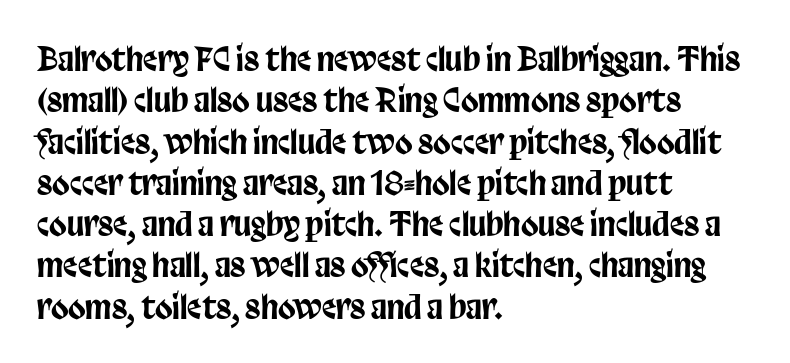
These lines are rendered in a variable-pitch font. This sample keeps an unexceptional amount of space between lines. Clear beneath every line of the passage. The specimen reads as upright at a glance. Visually the block forms a straight wall on the left and a jagged coastline on the right.
